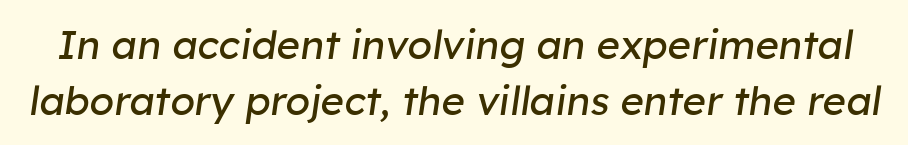
Default kerning and tracking; the words read as compact shapes. Any mark beneath the type? The region is blank. Varying glyph widths throughout — classic text-font behaviour. The typeface has the unassuming heft of standard copy or less. The leading is moderate, giving the passage an even texture. Compared with ordinary roman type, these characters are visibly tilted.
